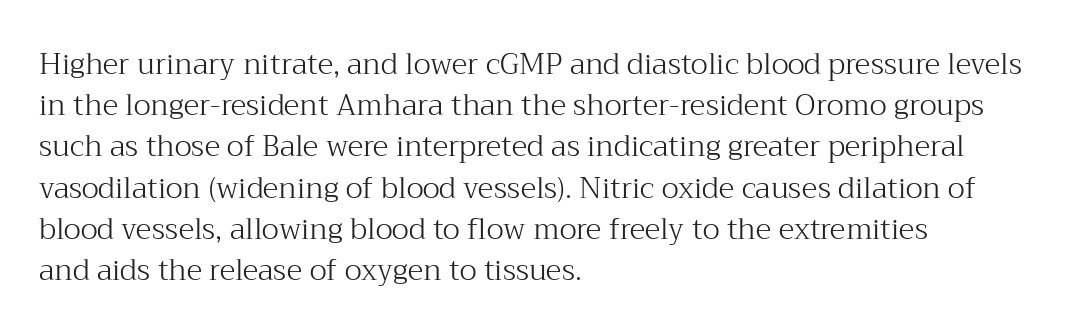
{"serif": "yes", "italic": "no", "bold": "no", "weight": "light", "width": "normal", "stroke_contrast": "medium", "x_height": "medium", "monospaced": "no", "underline": "no", "align": "left", "line_spacing": "normal", "line_spacing_ratio": 1.42, "letter_spacing": "normal", "letter_spacing_em": 0.0, "glyph_px": 29}
